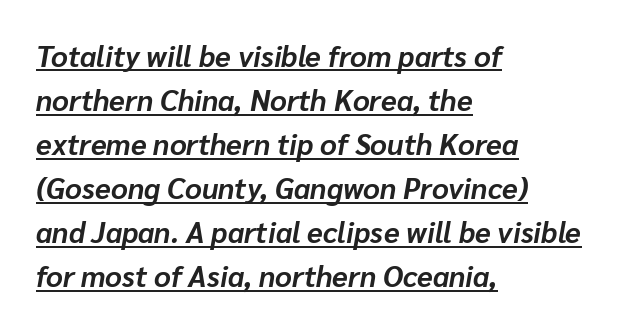
The image shows 29 px bold type, italic (leaning right); set left-aligned, normal line spacing (1.52x), normal letter spacing, underlined; low stroke contrast and a medium x-height.
